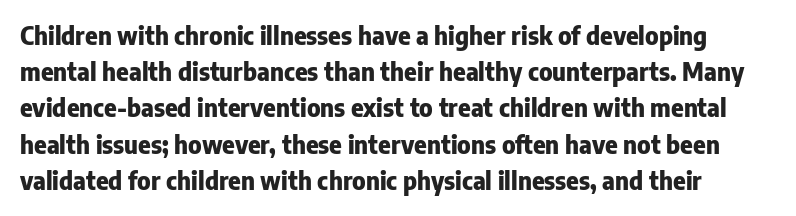
Caption: bold face, heavy strokes. This rendering features lettering with no underline. If you drew a line through each stem, it would be perfectly vertical. Honestly, the row spacing looks completely unremarkable.
